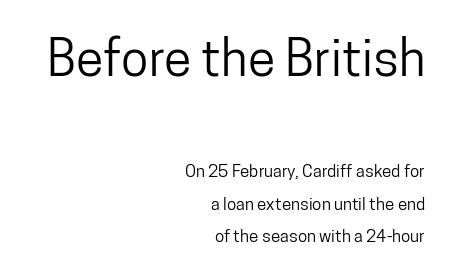
Q: Is the text italic (slanted)? A: No, it is upright.
Q: Is the typeface a serif or a sans-serif typeface? A: Sans-serif.
Q: Is the text underlined? A: No.
Q: How is the paragraph aligned? A: Right-aligned.
Q: Is the spacing between letters normal or unusually wide? A: Normal.
Q: Which block of text is set in a larger size, the first (top) or the second (bottom)? A: The first (top) one.
Q: Width (condensed, normal, or wide)? A: Condensed.
Q: Stroke contrast? A: Low.
Q: x-height? A: Medium.
Q: Monospaced? A: No.
